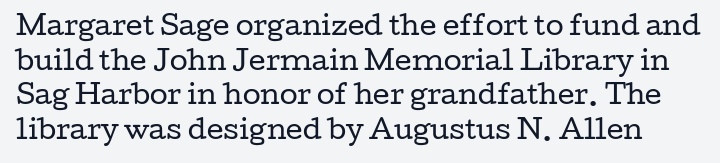
The image shows 26 px text type, upright; set normal line spacing (1.33x), normal letter spacing, not underlined.
